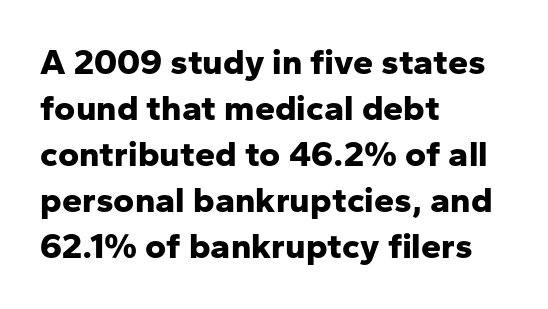
Observe the absence of serifs on each vertical stroke in this sample. Is this a fixed-width face? No — the glyphs have proportional, varying widths. The space beneath each line is pristine and unruled. Nope, not italic — everything's standing straight. Honestly, the row spacing looks completely unremarkable.
